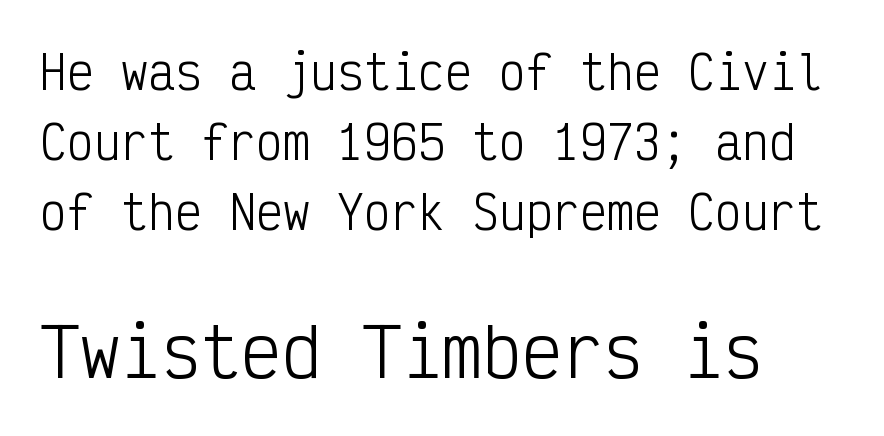
No extra tracking has been applied to these lines. Letterform terminals end flat and unadorned throughout the passage. Bigger letters appear in the bottom chunk; the top chunk is reduced. A bare baseline throughout the passage. Think of a typewriter: that constant character pitch is what you see here.
